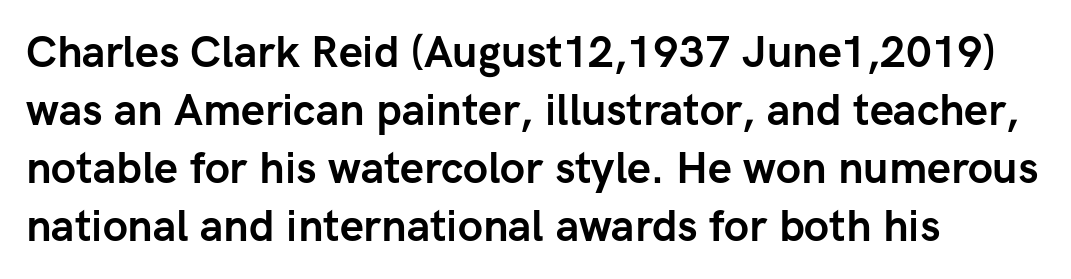
Q: Is the text bold? A: Yes.
Q: Is the text italic (slanted)? A: No, it is upright.
Q: Is the typeface a serif or a sans-serif typeface? A: Sans-serif.
Q: Is the text underlined? A: No.
Q: How is the paragraph aligned? A: Left-aligned.
Q: Is the spacing between letters normal or unusually wide? A: Normal.
Q: Is the spacing between lines tight, normal or loose? A: Normal.
Q: Width (condensed, normal, or wide)? A: Normal.
Q: Stroke contrast? A: Low.
Q: x-height? A: Medium.
Q: Monospaced? A: No.
